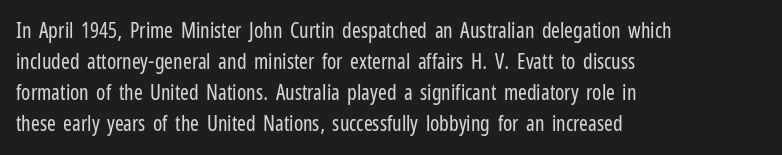
{"italic": "no", "bold": "no", "underline": "no", "align": "left", "line_spacing": "normal", "line_spacing_ratio": 1.48, "letter_spacing": "normal", "letter_spacing_em": 0.0, "glyph_px": 21}
